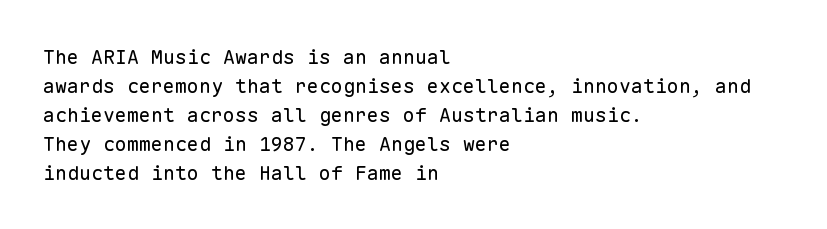
{"italic": "no", "bold": "no", "underline": "no", "align": "left", "line_spacing": "normal", "line_spacing_ratio": 1.45, "letter_spacing": "normal", "letter_spacing_em": 0.0, "glyph_px": 20}
